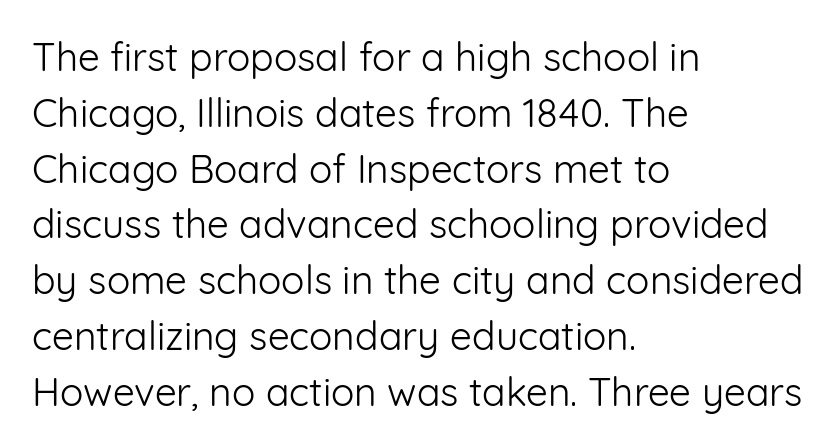
Grotesque or geometric, the face here clearly has no serifs. Vertical stems look standard width or narrower in stroke. How are the letters spaced? Ordinarily, with no added tracking. The rendering anchors every line to the left-hand side. The zone under the glyphs is completely vacant. Evenly set lines give the paragraph a standard silhouette.
